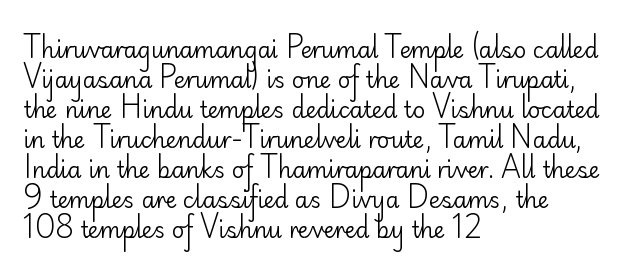
Reading down the column, the eye jumps a familiar distance to each next line. Left-aligned paragraph, ragged on the right. Check under the words: just untouched page. Nope, not italic — everything's standing straight.
